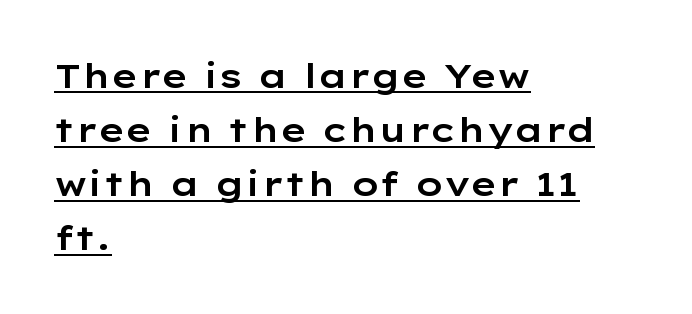
The image shows 34 px wide sans-serif type, upright; set left-aligned, normal line spacing (1.59x), normal letter spacing, underlined; low stroke contrast and a medium x-height.
